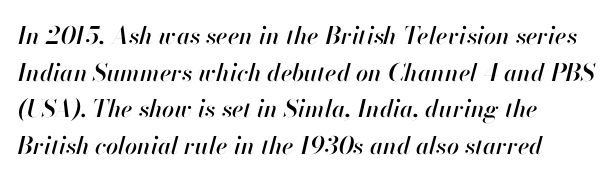
The image shows 24 px text type, italic (leaning right); set left-aligned, normal line spacing (1.53x), normal letter spacing, not underlined.
